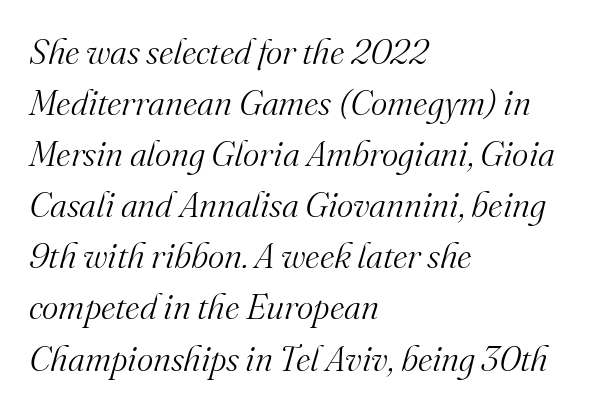
{"serif": "yes", "italic": "yes", "lean": "right", "slant_degrees": 16, "bold": "no", "weight": "light", "width": "normal", "stroke_contrast": "medium", "x_height": "small", "monospaced": "no", "underline": "no", "align": "left", "line_spacing": "normal", "line_spacing_ratio": 1.46, "letter_spacing": "normal", "letter_spacing_em": 0.0, "glyph_px": 35}
